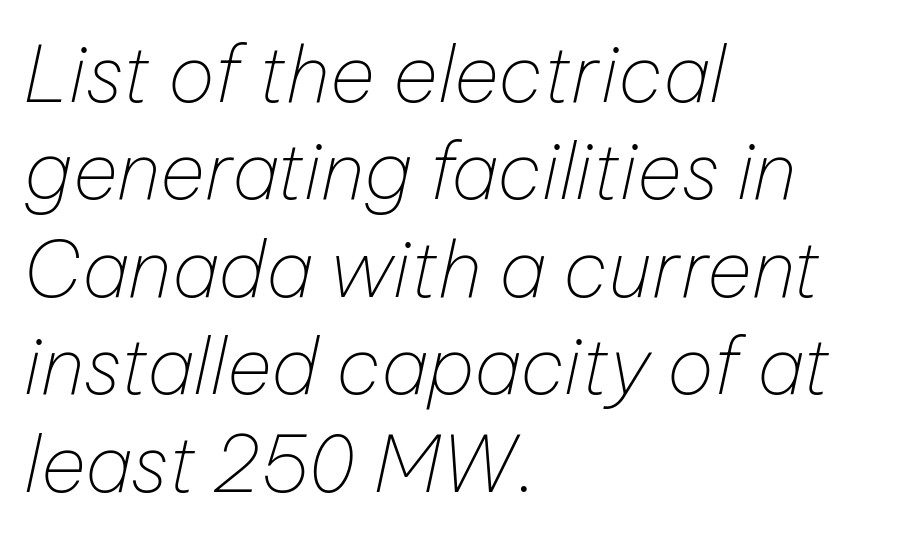
{"italic": "yes", "lean": "right", "slant_degrees": 12, "bold": "no", "weight": "thin", "width": "normal", "stroke_contrast": "low", "x_height": "medium", "monospaced": "no", "underline": "no", "align": "left", "line_spacing": "normal", "line_spacing_ratio": 1.25, "letter_spacing": "normal", "letter_spacing_em": 0.0, "glyph_px": 78}
